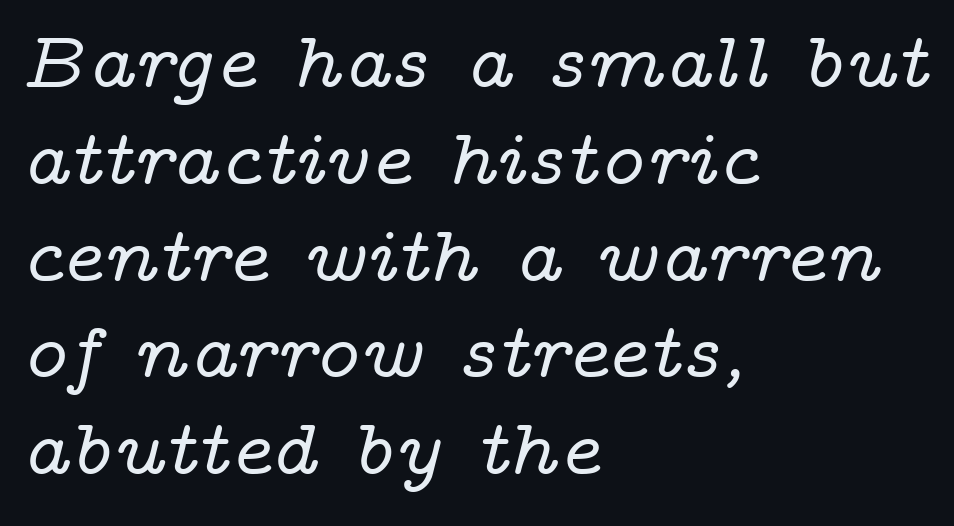
{"serif": "yes", "italic": "yes", "lean": "right", "slant_degrees": 14, "width": "wide", "stroke_contrast": "low", "x_height": "medium", "monospaced": "no", "underline": "no", "align": "left", "line_spacing_ratio": 1.21, "letter_spacing": "normal", "letter_spacing_em": 0.0, "glyph_px": 80}
